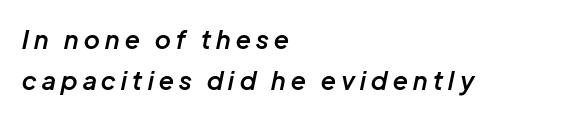
Q: Is the text bold? A: Semi-bold.
Q: Is the text italic (slanted)? A: Yes, it leans right by about 12 degrees.
Q: Is the text underlined? A: No.
Q: How is the paragraph aligned? A: Left-aligned.
Q: Is the spacing between letters normal or unusually wide? A: Unusually wide.
Q: Is the spacing between lines tight, normal or loose? A: Normal.
